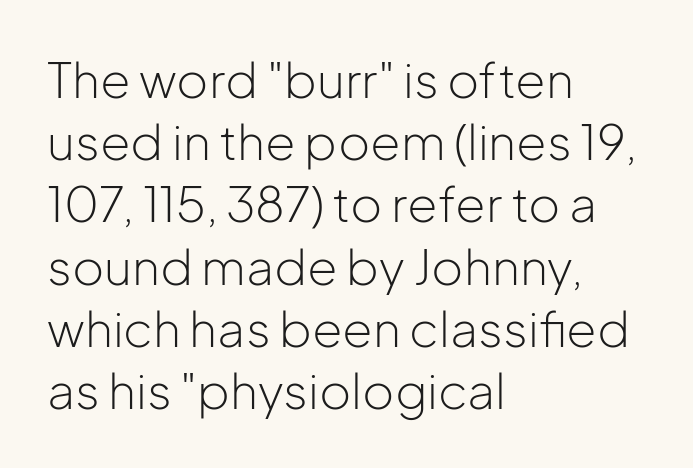
Q: Is the text bold? A: No.
Q: Is the text italic (slanted)? A: No, it is upright.
Q: Is the typeface a serif or a sans-serif typeface? A: Sans-serif.
Q: Is the text underlined? A: No.
Q: How is the paragraph aligned? A: Left-aligned.
Q: Is the spacing between letters normal or unusually wide? A: Normal.
Q: Is the spacing between lines tight, normal or loose? A: Normal.
Q: Width (condensed, normal, or wide)? A: Normal.
Q: Stroke contrast? A: Low.
Q: x-height? A: Medium.
Q: Monospaced? A: No.
